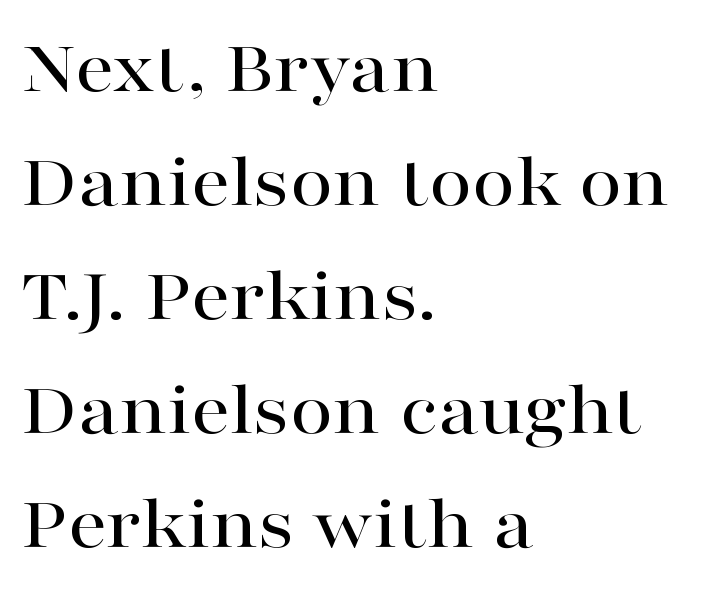
Each line starts at the same left margin while the right side varies. The rows are spaced the way most documents space them. Does the type have serifs? Yes, each stem ends in a small foot. The horizontal fit of the characters is conventional and even. The zone under the glyphs is completely vacant. The lettering holds an erect, upright posture throughout.
